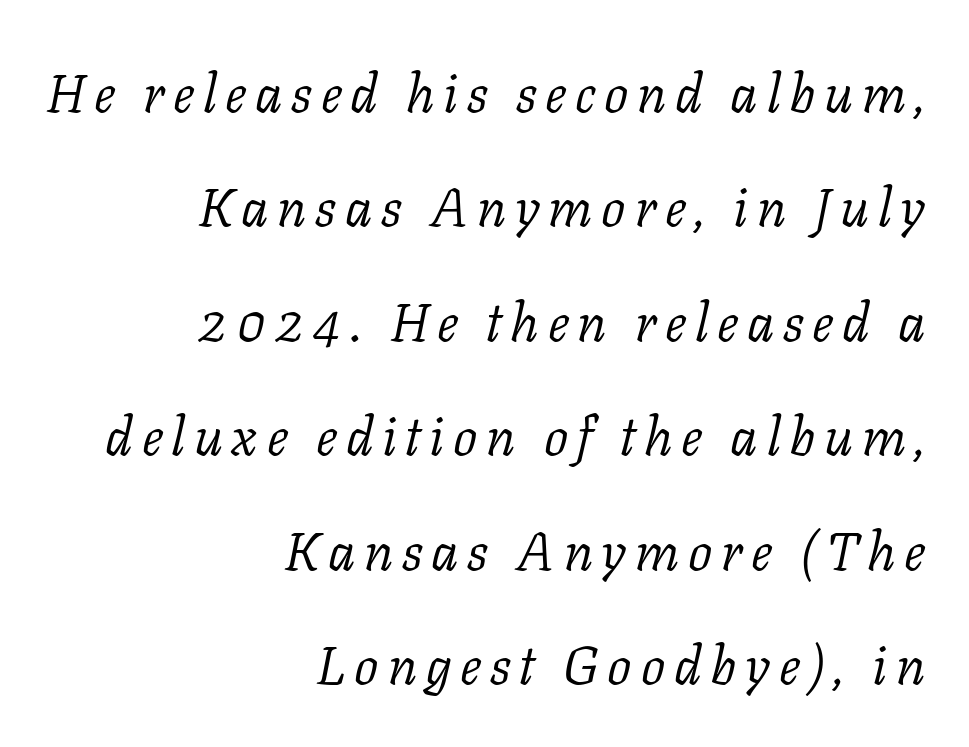
The image shows 54 px light serif type, italic (leaning right); set right-aligned, loose line spacing (2.12x), not underlined; low stroke contrast and a medium x-height.
